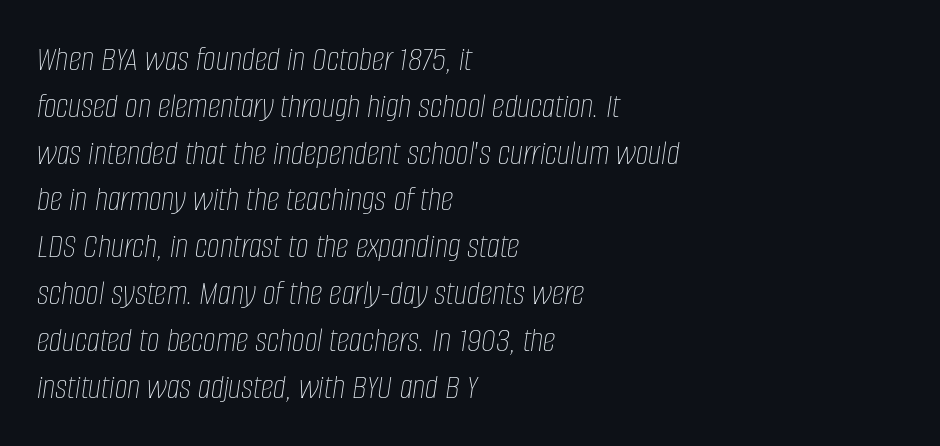
{"italic": "yes", "lean": "right", "slant_degrees": 8, "bold": "no", "weight": "thin", "width": "condensed", "stroke_contrast": "low", "x_height": "large", "monospaced": "no", "underline": "no", "align": "left", "line_spacing": "normal", "line_spacing_ratio": 1.3, "letter_spacing": "normal", "letter_spacing_em": 0.0, "glyph_px": 36}
